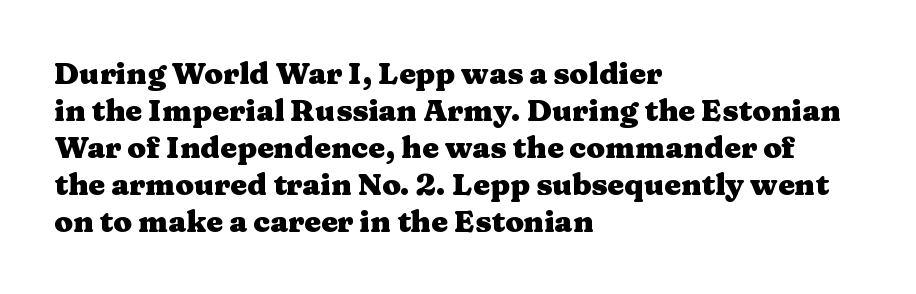
Think of a printed novel: that variable character pitch is what you see here. Stroke terminals: seriffed. Designer's note — italics off, roman on. The paragraph has a hard left edge and a soft right edge. Tracking here is standard; glyphs follow each other at the usual distance.
